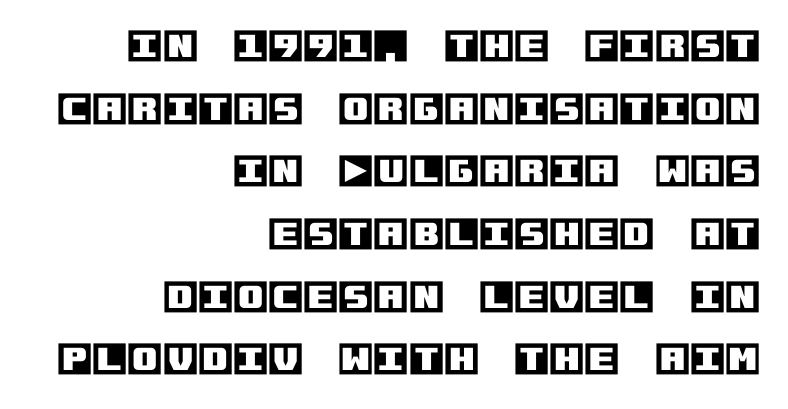
The image shows 36 px text type, upright; set right-aligned, line spacing 1.74x, normal letter spacing, not underlined; a large x-height.
